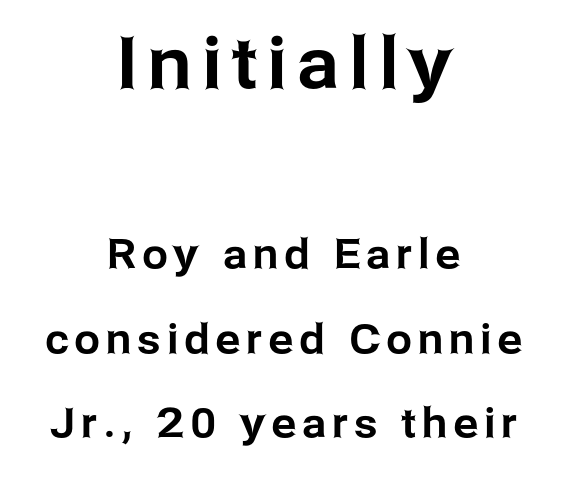
{"serif": "no", "italic": "no", "width": "normal", "stroke_contrast": "low", "x_height": "medium", "monospaced": "no", "underline": "no", "align": "center", "line_spacing": "loose", "line_spacing_ratio": 2.06, "larger_block": "first", "size_ratio": 1.73, "glyph_px": 71}
